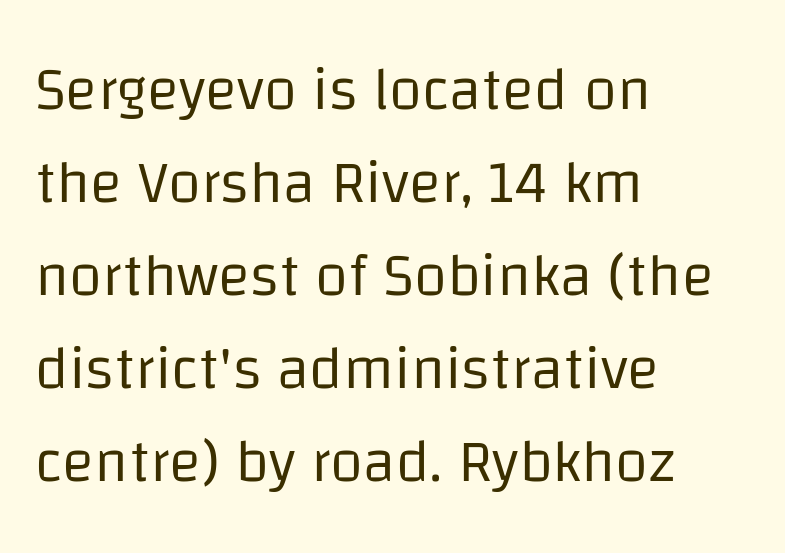
The image shows 60 px regular-weight sans-serif type, upright; set left-aligned, normal line spacing (1.55x), normal letter spacing, not underlined; low stroke contrast and a large x-height.
